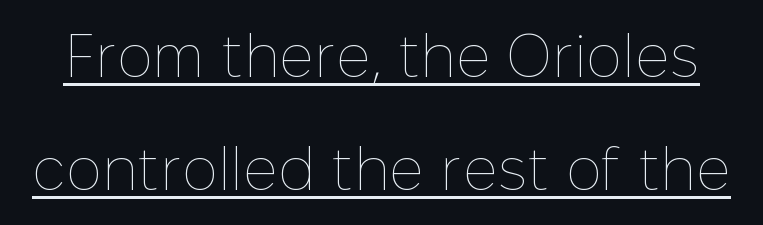
Italic: no, the glyphs are upright roman. Each stroke keeps to a modest, everyday thickness or less. Words appear dense and cohesive because spacing is normal. Underlined type.
